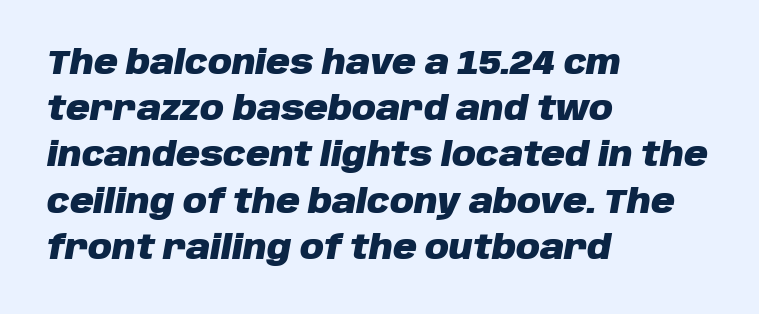
Q: Is the text bold? A: Yes.
Q: Is the text italic (slanted)? A: Yes, it leans right by about 10 degrees.
Q: Is the text underlined? A: No.
Q: How is the paragraph aligned? A: Left-aligned.
Q: Is the spacing between letters normal or unusually wide? A: Normal.
Q: Is the spacing between lines tight, normal or loose? A: Normal.
Q: Width (condensed, normal, or wide)? A: Normal.
Q: Stroke contrast? A: Low.
Q: x-height? A: Large.
Q: Monospaced? A: No.
